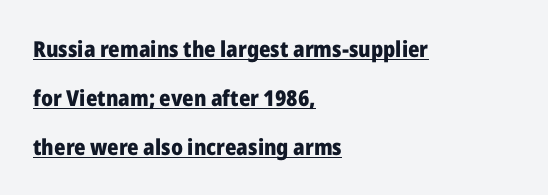
Vertical strokes here are truly vertical. I'd describe the lettering as bold — thick and assertive. Alignment: flush left. A great deal of white space separates one row of letters from the next.
